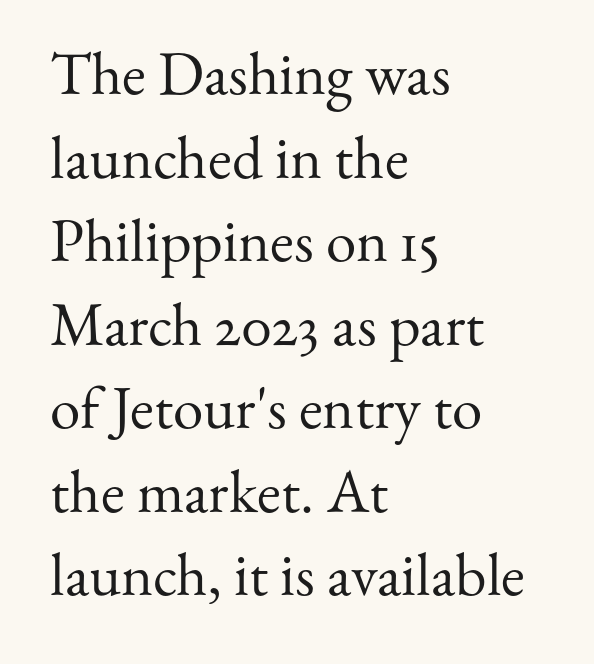
The cut favours lightness, reaching ordinary text weight at its darkest. This block has exactly the height ordinary leading produces. Check under the words: just untouched page. Ascenders rise straight up at ninety degrees. These lines stack with their left ends in a neat column. Caption: standard tracking, unaltered.
